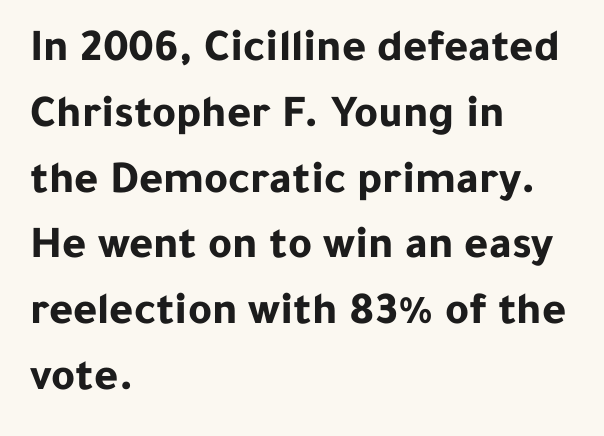
The image shows 46 px bold sans-serif type, upright; set left-aligned, normal line spacing (1.43x), normal letter spacing, not underlined; low stroke contrast and a medium x-height.
